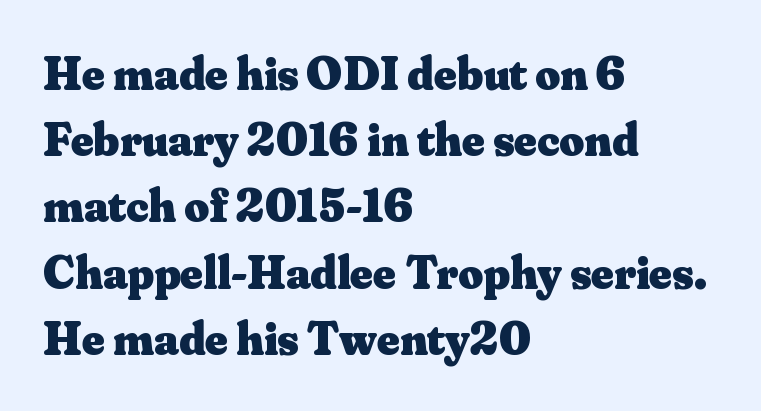
{"serif": "yes", "italic": "no", "bold": "yes", "weight": "heavy", "width": "normal", "stroke_contrast": "medium", "x_height": "small", "monospaced": "no", "underline": "no", "align": "left", "line_spacing": "normal", "line_spacing_ratio": 1.38, "letter_spacing": "normal", "letter_spacing_em": 0.0, "glyph_px": 48}
